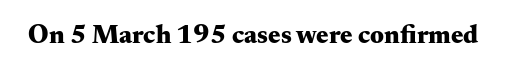
{"italic": "no", "bold": "yes", "underline": "no", "letter_spacing": "normal", "letter_spacing_em": 0.0, "glyph_px": 26}
